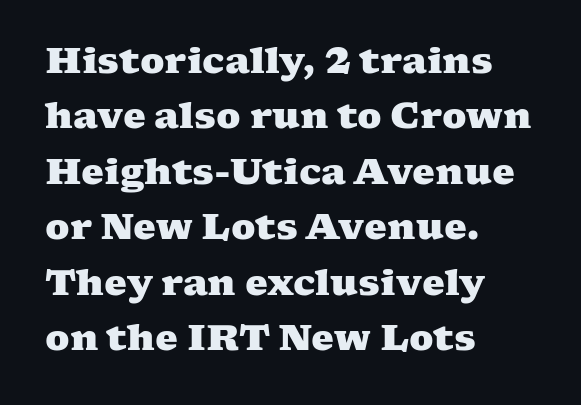
{"serif": "yes", "bold": "yes", "weight": "heavy", "width": "wide", "stroke_contrast": "medium", "x_height": "medium", "monospaced": "no", "underline": "no", "align": "left", "line_spacing": "normal", "line_spacing_ratio": 1.54, "letter_spacing": "normal", "letter_spacing_em": 0.0, "glyph_px": 36}
